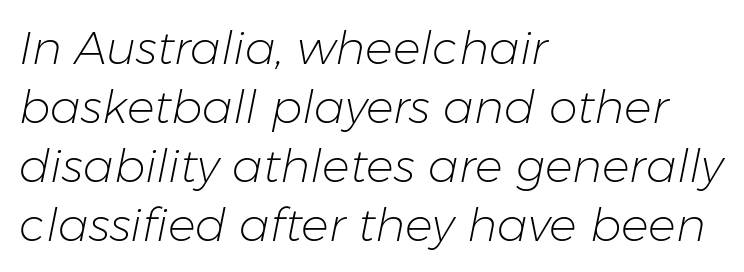
{"italic": "yes", "lean": "right", "slant_degrees": 11, "bold": "no", "weight": "light", "width": "normal", "stroke_contrast": "low", "x_height": "medium", "monospaced": "no", "underline": "no", "align": "left", "line_spacing": "normal", "line_spacing_ratio": 1.28, "letter_spacing": "normal", "letter_spacing_em": 0.0, "glyph_px": 46}
